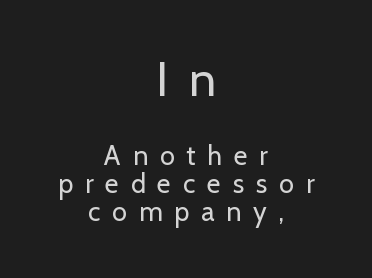
{"serif": "no", "italic": "no", "bold": "no", "weight": "regular", "width": "normal", "stroke_contrast": "low", "x_height": "medium", "monospaced": "no", "underline": "no", "align": "center", "line_spacing": "tight", "line_spacing_ratio": 1.05, "letter_spacing": "wide", "letter_spacing_em": 0.44, "larger_block": "first", "size_ratio": 1.78, "glyph_px": 48}
